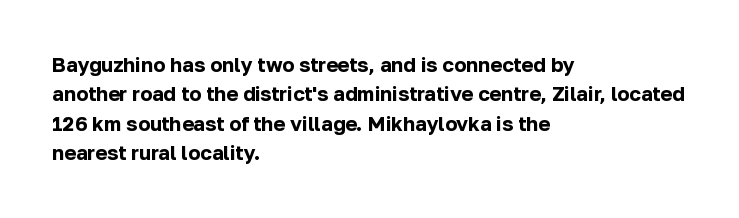
{"italic": "no", "bold": "yes", "underline": "no", "align": "left", "line_spacing": "normal", "line_spacing_ratio": 1.47, "letter_spacing": "normal", "letter_spacing_em": 0.0, "glyph_px": 20}
